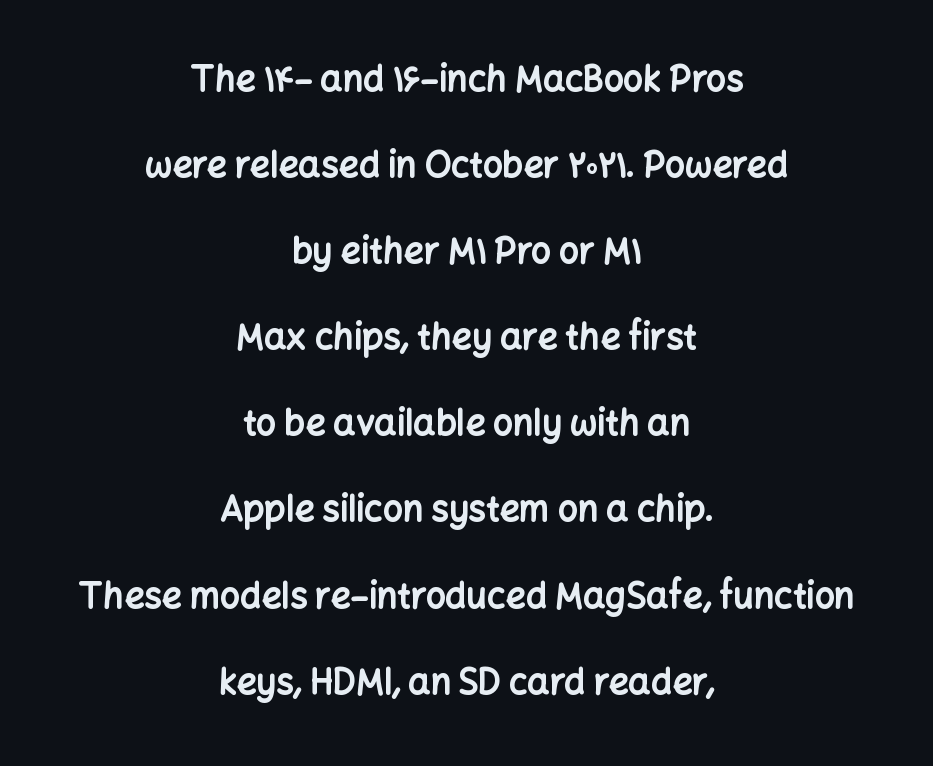
The image shows 35 px bold sans-serif type, upright; set centered, loose line spacing (2.46x), normal letter spacing, not underlined; low stroke contrast and a medium x-height.
